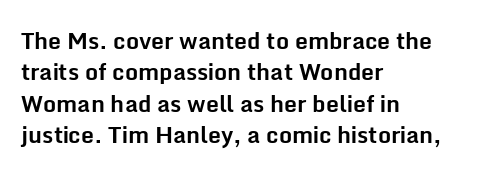
Q: Is the text bold? A: Yes.
Q: Is the text italic (slanted)? A: No, it is upright.
Q: Is the text underlined? A: No.
Q: How is the paragraph aligned? A: Left-aligned.
Q: Is the spacing between letters normal or unusually wide? A: Normal.
Q: Is the spacing between lines tight, normal or loose? A: Normal.
